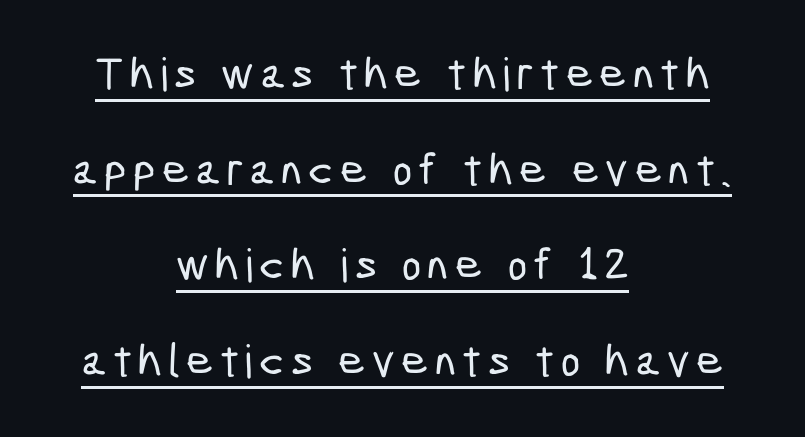
Q: Is the typeface a serif or a sans-serif typeface? A: Sans-serif.
Q: Is the text underlined? A: Yes.
Q: How is the paragraph aligned? A: Centered.
Q: Is the spacing between lines tight, normal or loose? A: Loose.
Q: Width (condensed, normal, or wide)? A: Condensed.
Q: Stroke contrast? A: Low.
Q: x-height? A: Medium.
Q: Monospaced? A: No.
